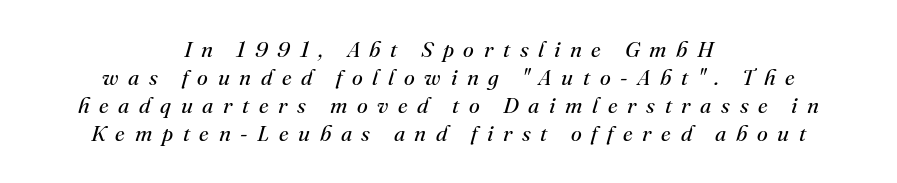
The image shows 22 px text type, italic (leaning right); set centered, normal line spacing (1.28x), unusually wide letter spacing (+0.44 em), not underlined.
